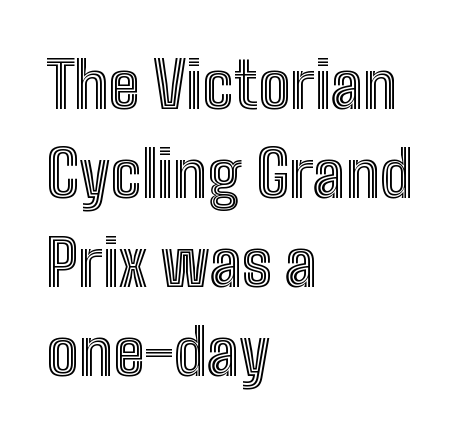
If you drew a ruler down the left edge, every line would touch it. How would I describe the line gaps? Plain and ordinary. Words appear dense and cohesive because spacing is normal. Looks like regular typesetting: each glyph gets only the width it needs. Glance below the letters and you will spot only blank space.
